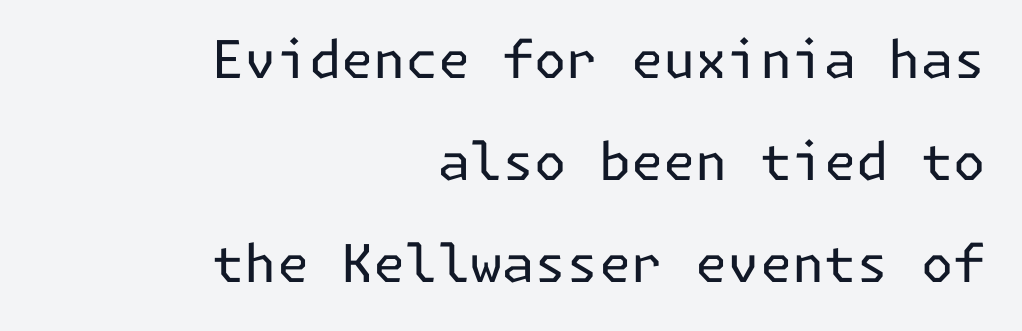
The image shows 52 px regular-weight sans-serif type, upright; set right-aligned, loose line spacing (1.96x), normal letter spacing, not underlined; low stroke contrast and a medium x-height.
